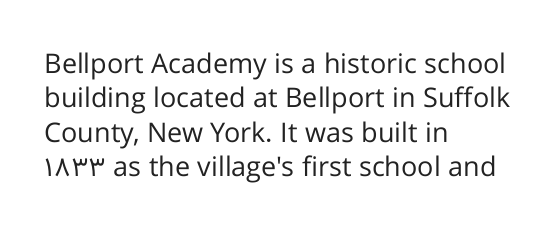
{"italic": "no", "bold": "no", "underline": "no", "align": "left", "line_spacing": "normal", "line_spacing_ratio": 1.27, "letter_spacing": "normal", "letter_spacing_em": 0.0, "glyph_px": 27}
